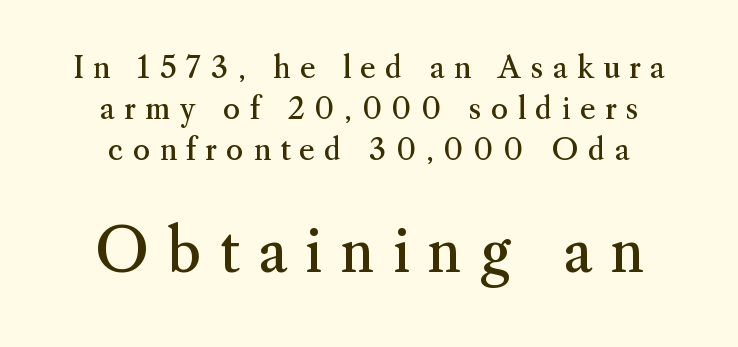
Q: Is the text bold? A: No.
Q: Is the text italic (slanted)? A: No, it is upright.
Q: Is the typeface a serif or a sans-serif typeface? A: Serif.
Q: Is the text underlined? A: No.
Q: Is the spacing between letters normal or unusually wide? A: Unusually wide.
Q: Is the spacing between lines tight, normal or loose? A: Normal.
Q: Which block of text is set in a larger size, the first (top) or the second (bottom)? A: The second (bottom) one.
Q: Width (condensed, normal, or wide)? A: Normal.
Q: Stroke contrast? A: Medium.
Q: x-height? A: Small.
Q: Monospaced? A: No.
